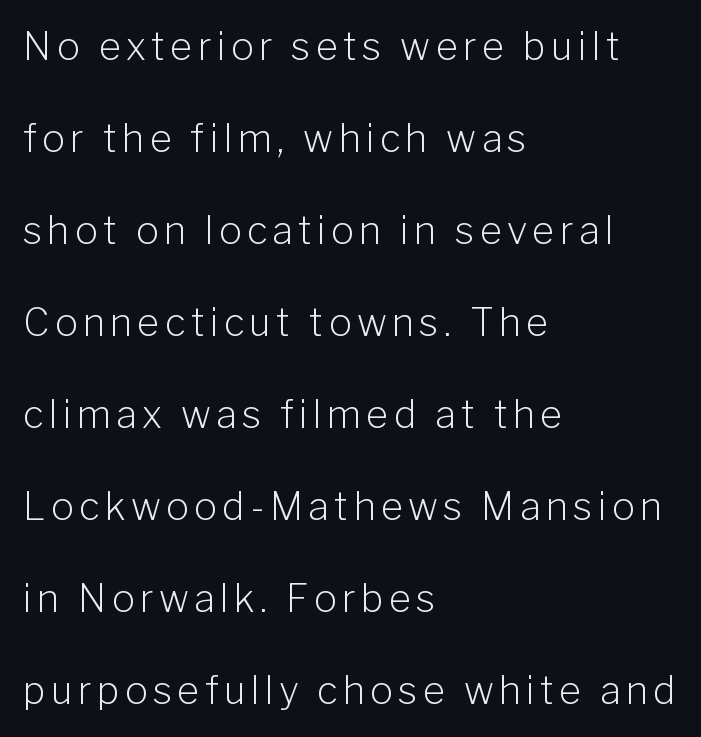
Summary of vertical rhythm: relaxed, with wide interline spacing. Think of a printed novel: that variable character pitch is what you see here. Italic? Not at all — the glyphs are vertical. Left-aligned paragraph, ragged on the right. Check where the strokes stop: nothing finishes them off — pure sans.
